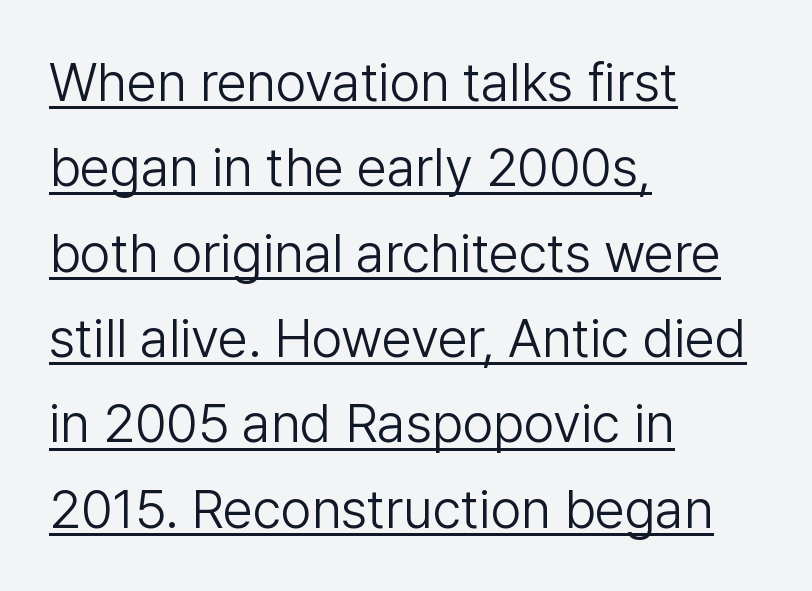
Q: Is the text bold? A: No.
Q: Is the text italic (slanted)? A: No, it is upright.
Q: Is the typeface a serif or a sans-serif typeface? A: Sans-serif.
Q: Is the text underlined? A: Yes.
Q: How is the paragraph aligned? A: Left-aligned.
Q: Is the spacing between letters normal or unusually wide? A: Normal.
Q: Is the spacing between lines tight, normal or loose? A: Normal.
Q: Width (condensed, normal, or wide)? A: Normal.
Q: Stroke contrast? A: Low.
Q: x-height? A: Medium.
Q: Monospaced? A: No.
